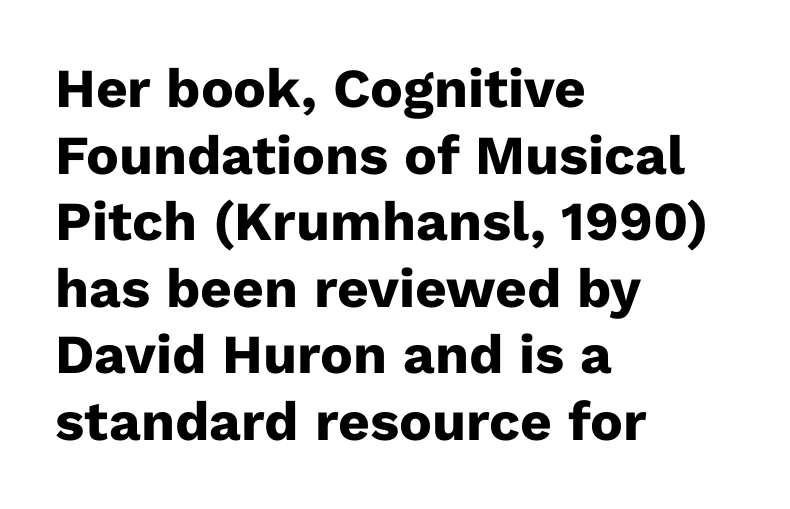
The image shows 55 px heavy sans-serif type, upright; set left-aligned, line spacing 1.21x, normal letter spacing, not underlined; low stroke contrast and a medium x-height.
